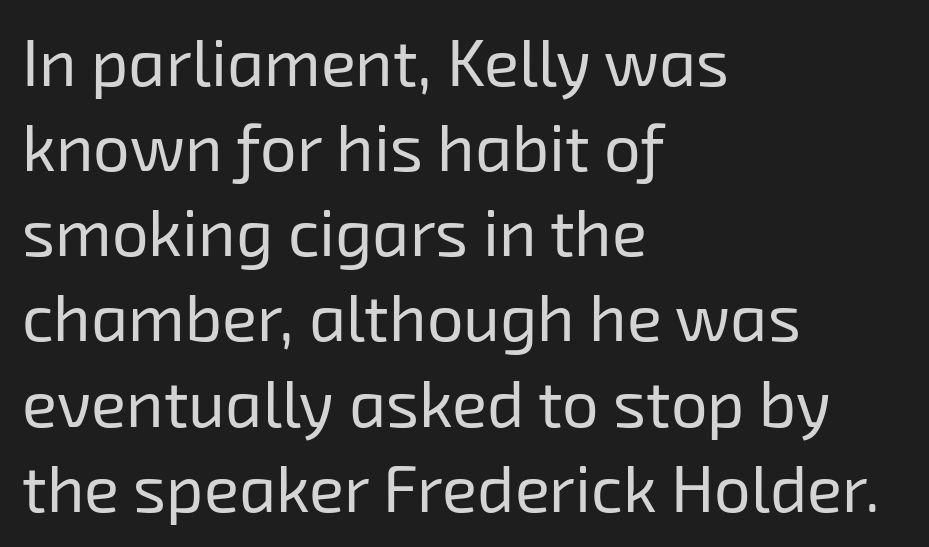
{"serif": "no", "bold": "no", "weight": "regular", "width": "normal", "stroke_contrast": "low", "x_height": "medium", "monospaced": "no", "underline": "no", "align": "left", "line_spacing": "normal", "line_spacing_ratio": 1.31, "letter_spacing": "normal", "letter_spacing_em": 0.0, "glyph_px": 65}
